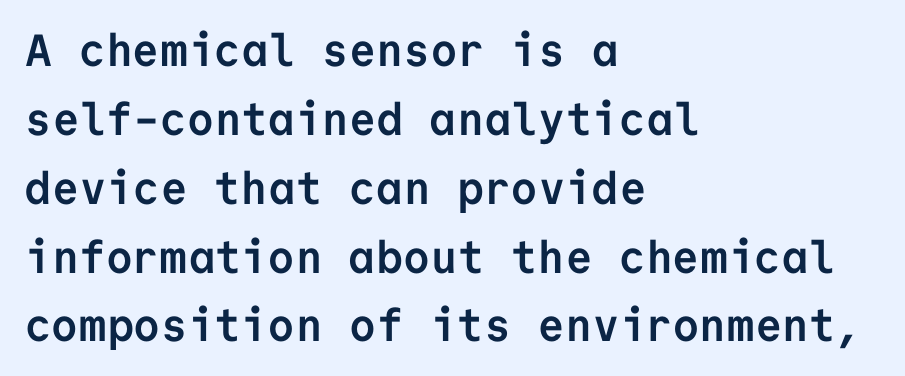
Q: Is the text bold? A: Yes.
Q: Is the text italic (slanted)? A: No, it is upright.
Q: Is the typeface a serif or a sans-serif typeface? A: Sans-serif.
Q: Is the text underlined? A: No.
Q: How is the paragraph aligned? A: Left-aligned.
Q: Is the spacing between letters normal or unusually wide? A: Normal.
Q: Is the spacing between lines tight, normal or loose? A: Normal.
Q: Width (condensed, normal, or wide)? A: Normal.
Q: Stroke contrast? A: Low.
Q: x-height? A: Medium.
Q: Monospaced? A: Yes.
